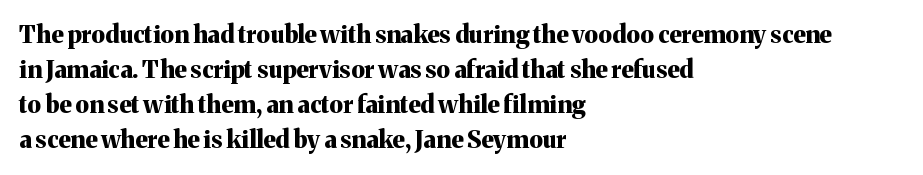
The image shows 24 px bold type, upright; set left-aligned, normal line spacing (1.46x), normal letter spacing, not underlined.
